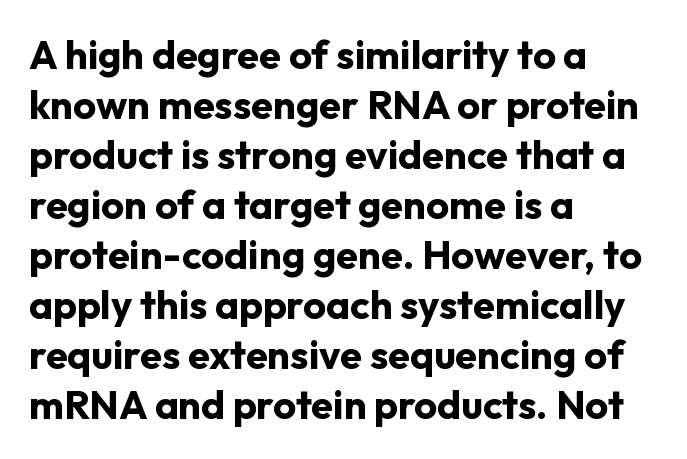
Looks like regular typesetting: each glyph gets only the width it needs. The rendering uses a moderate line-height, typical for paragraphs. Upright lettering throughout. Descenders are the only things crossing below the line. How are the letters spaced? Ordinarily, with no added tracking.
